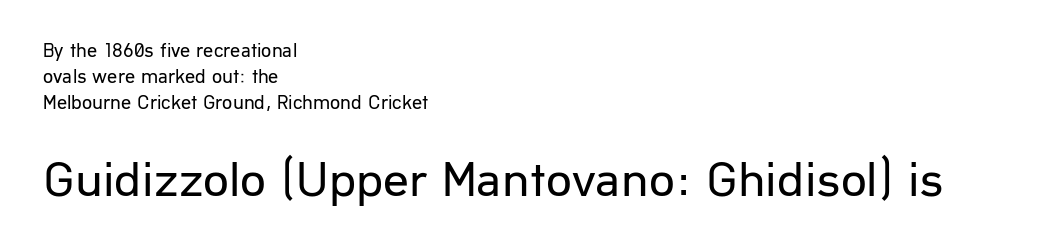
Larger block? The one below; the one above is distinctly smaller. Is the block centered? No — it sits flush against the left margin. Underlining? Definitely not there. Style check: upright. Is there much room between lines? A standard amount, neither cramped nor airy. These lines keep a tight, regular rhythm from letter to letter.
